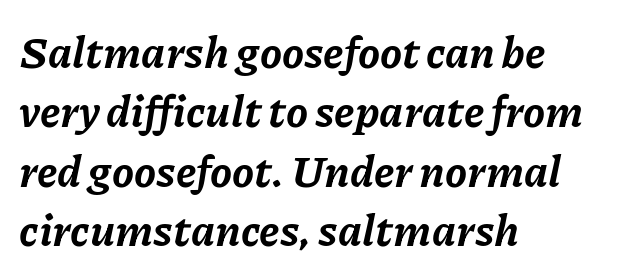
Spacing between characters is what you'd get straight out of the box. Every character sits at an angle, as italics do. I'd describe the lettering as bold — thick and assertive. Anything drawn beneath the words? Only blank space. One-word summary of the alignment: left.
